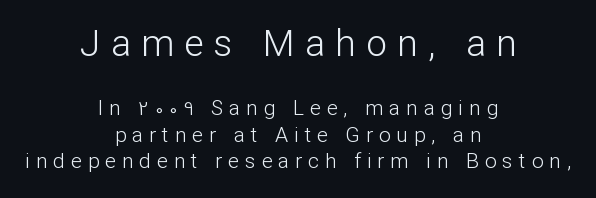
The designer gave the opening block more size than the closing block. The lettering stays uniformly vertical, giving the passage a roman look. Typeset on center — no edge is straight. A typesetter would call this proportional, since set widths differ per character. A bare baseline throughout the passage.
